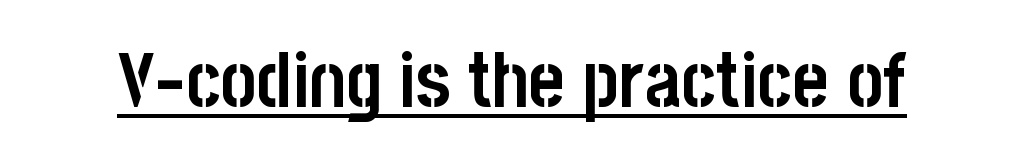
The letters carry no serifs — their stems end cleanly without finishing strokes. Compared with undecorated copy, this sample adds a rule below the words. Notice how thick the strokes are: this is what a full bold looks like. The type is set solid horizontally, with unmodified tracking. This sample uses an upright cut, with every glyph sitting square on the baseline.
